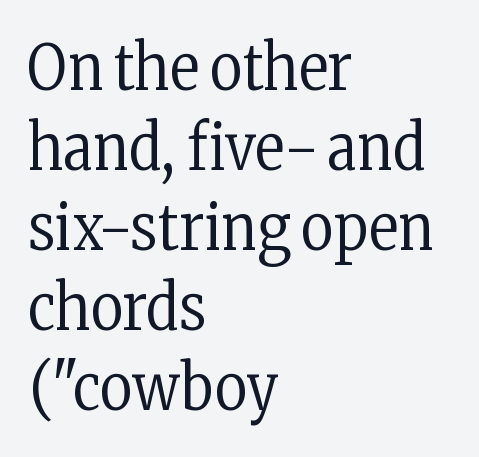
You can tell it's not italic because the verticals are truly vertical. This block has exactly the height ordinary leading produces. The rendering shows small feet on the letterforms — a serif design. The space beneath each line is pristine and unruled. Vertical stems look standard width or narrower in stroke. The passage is arranged the way most books set body copy — flush left.
